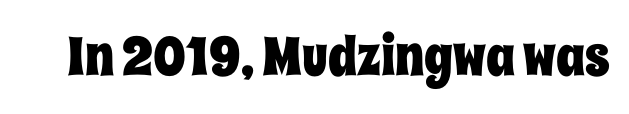
Q: Is the text italic (slanted)? A: No, it is upright.
Q: Is the text underlined? A: No.
Q: Is the spacing between letters normal or unusually wide? A: Normal.
Q: Width (condensed, normal, or wide)? A: Condensed.
Q: Stroke contrast? A: Low.
Q: x-height? A: Large.
Q: Monospaced? A: No.
